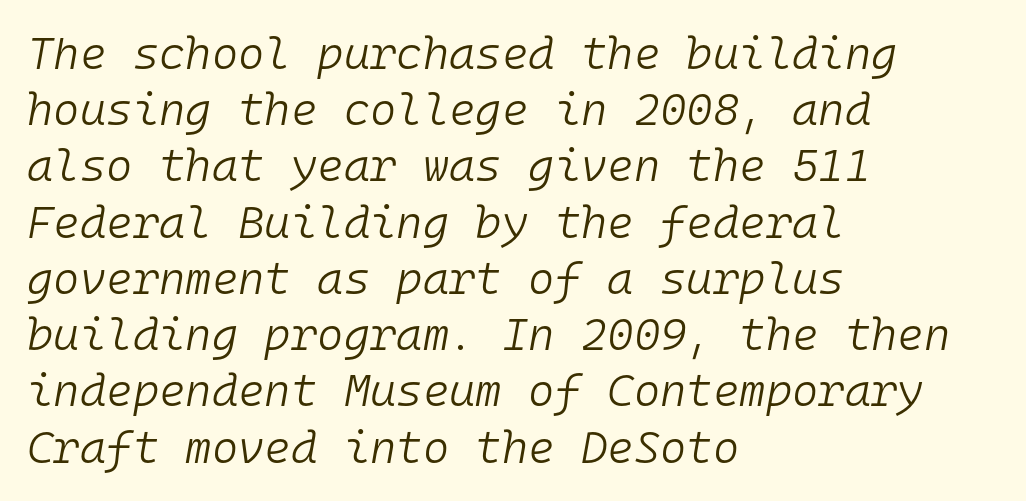
The line-height multiplier appears to be the usual default. The strokes are not fattened; the text isn't bold. The passage shown is not underscored anywhere. Notice how the passage keeps a crisp vertical edge on the left only. Looks like terminal output: every glyph gets an equal slot.
